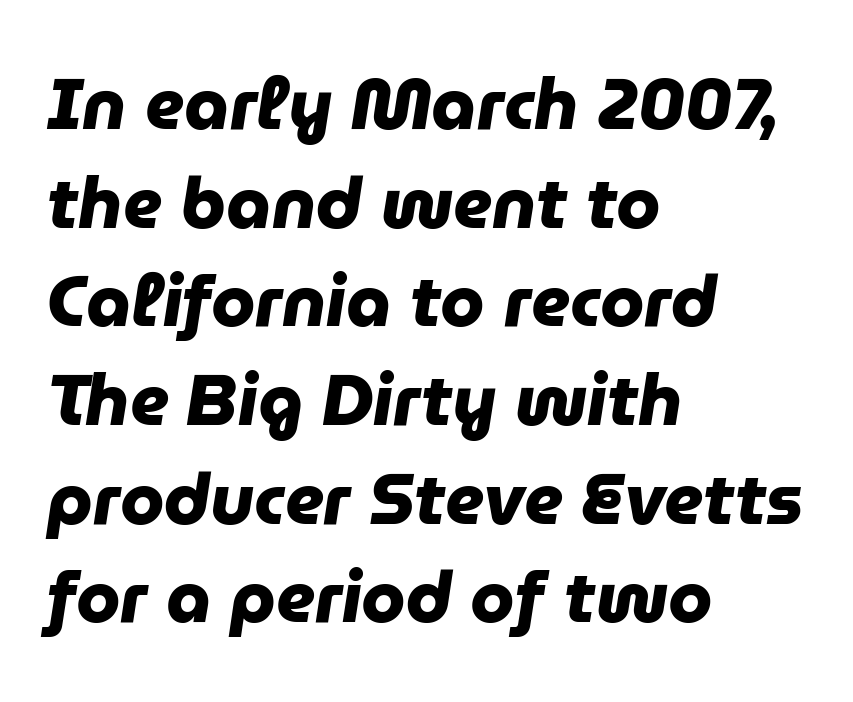
The image shows 71 px heavy sans-serif type; set left-aligned, normal line spacing (1.39x), normal letter spacing, not underlined; low stroke contrast and a medium x-height.
